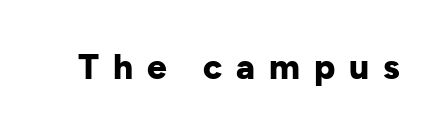
The image shows 35 px bold sans-serif type, upright; set unusually wide letter spacing (+0.4 em), not underlined; low stroke contrast and a medium x-height.
